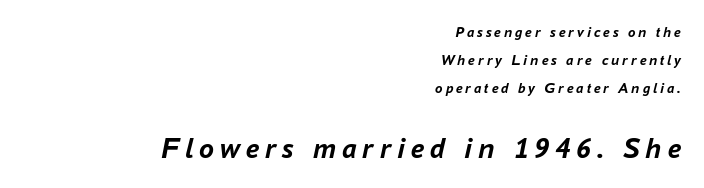
The image shows 30 px semibold type, italic (leaning right); set right-aligned, line spacing 1.86x, not underlined; the second (bottom) block is 2.0x larger; low stroke contrast and a medium x-height.
